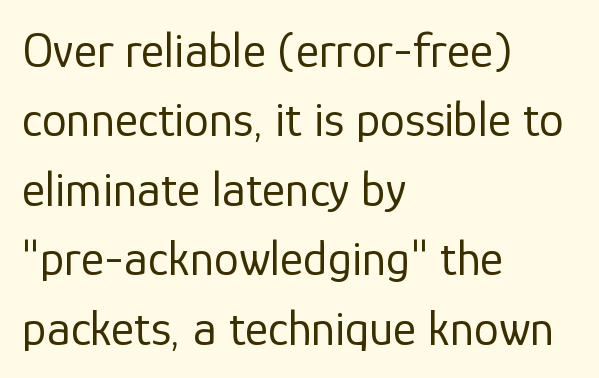
The image shows 50 px regular-weight sans-serif type, upright; set left-aligned, normal line spacing (1.39x), normal letter spacing, not underlined; low stroke contrast and a medium x-height.
